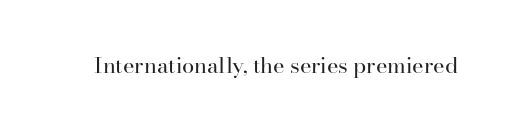
Q: Is the text bold? A: No.
Q: Is the text italic (slanted)? A: No, it is upright.
Q: Is the text underlined? A: No.
Q: Is the spacing between letters normal or unusually wide? A: Normal.
